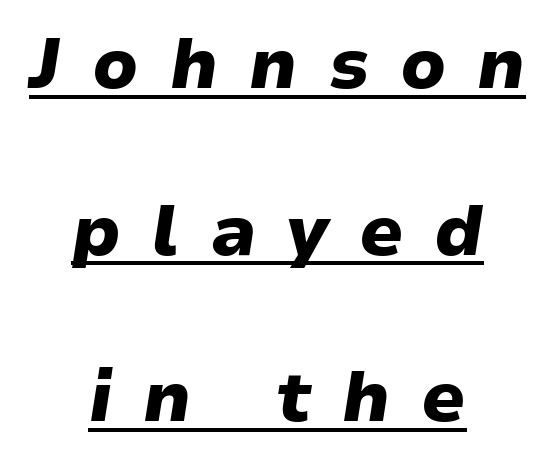
Students, observe: this is what heavily led, spacious text looks like. The letters are slanted; this is an italic face. In designer terms, the underline attribute is active on this setting. The face used here has the dense, thick strokes of a bold.
